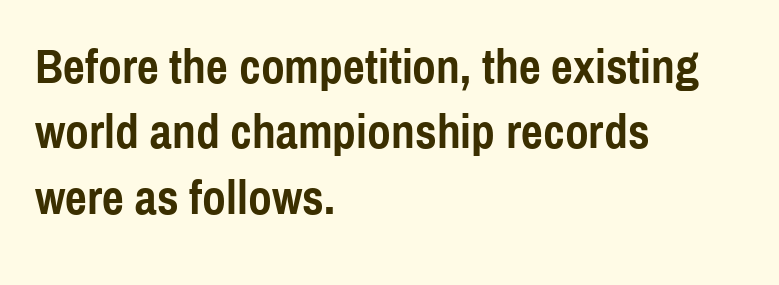
Q: Is the text bold? A: Yes.
Q: Is the text italic (slanted)? A: No, it is upright.
Q: Is the typeface a serif or a sans-serif typeface? A: Sans-serif.
Q: Is the text underlined? A: No.
Q: How is the paragraph aligned? A: Left-aligned.
Q: Is the spacing between letters normal or unusually wide? A: Normal.
Q: Is the spacing between lines tight, normal or loose? A: Normal.
Q: Width (condensed, normal, or wide)? A: Condensed.
Q: x-height? A: Medium.
Q: Monospaced? A: No.
